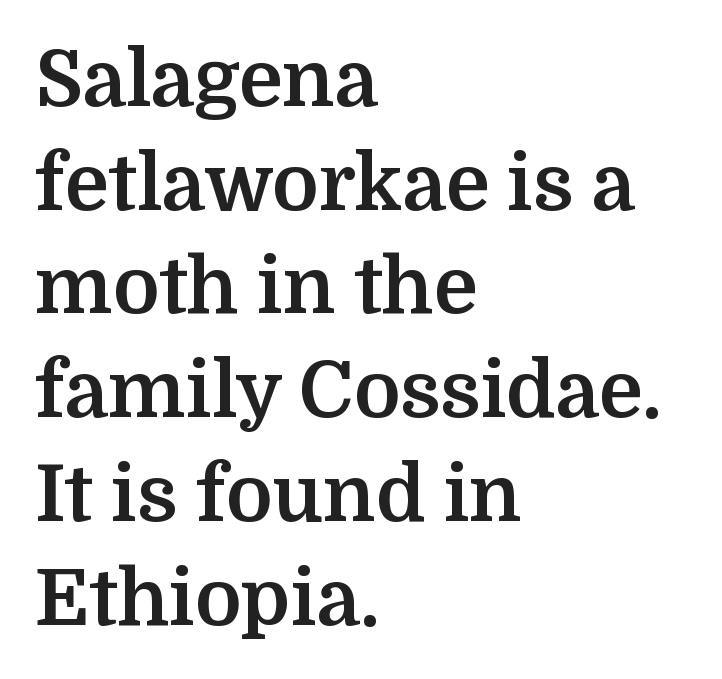
Q: Is the text bold? A: Yes.
Q: Is the text italic (slanted)? A: No, it is upright.
Q: Is the typeface a serif or a sans-serif typeface? A: Serif.
Q: Is the text underlined? A: No.
Q: How is the paragraph aligned? A: Left-aligned.
Q: Is the spacing between letters normal or unusually wide? A: Normal.
Q: Is the spacing between lines tight, normal or loose? A: Normal.
Q: Width (condensed, normal, or wide)? A: Normal.
Q: Stroke contrast? A: Medium.
Q: x-height? A: Medium.
Q: Monospaced? A: No.
